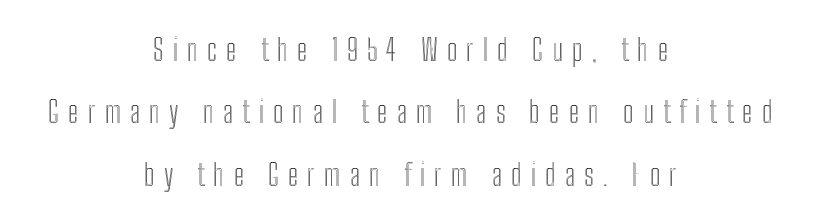
Q: Is the text italic (slanted)? A: No, it is upright.
Q: Is the text underlined? A: No.
Q: How is the paragraph aligned? A: Centered.
Q: Is the spacing between letters normal or unusually wide? A: Unusually wide.
Q: Is the spacing between lines tight, normal or loose? A: Loose.
Q: Width (condensed, normal, or wide)? A: Condensed.
Q: x-height? A: Medium.
Q: Monospaced? A: No.
